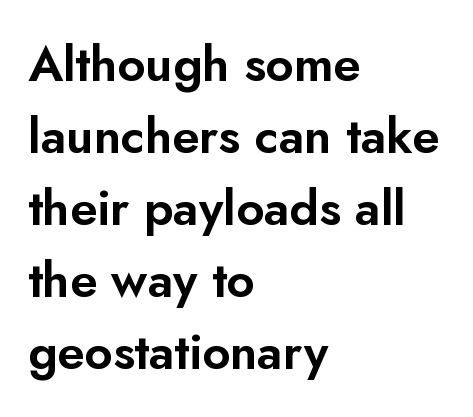
The image shows 49 px sans-serif type, upright; set left-aligned, normal line spacing (1.47x), normal letter spacing, not underlined; low stroke contrast and a small x-height.
